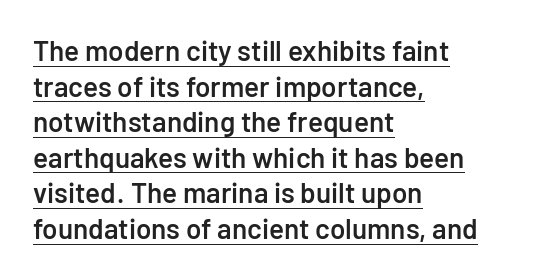
{"serif": "no", "italic": "no", "bold": "semi", "weight": "semibold", "width": "normal", "stroke_contrast": "low", "x_height": "medium", "monospaced": "no", "underline": "yes", "align": "left", "line_spacing": "normal", "line_spacing_ratio": 1.27, "letter_spacing": "normal", "letter_spacing_em": 0.0, "glyph_px": 28}
